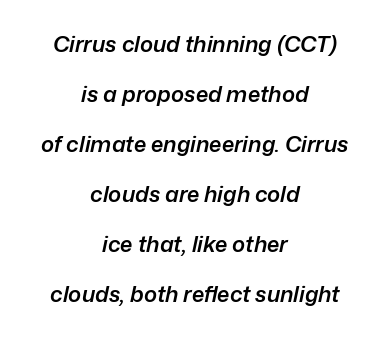
Students, observe: this is what heavily led, spacious text looks like. Only glyphs here, with clear space below each row. Characters are canted at an angle relative to the baseline's perpendicular. Strokes here are thickened, but only to semibold level. The face used here is rendered with its standard letterfit.
